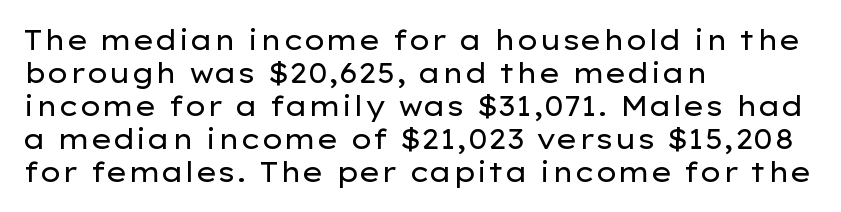
{"italic": "no", "bold": "no", "underline": "no", "align": "left", "line_spacing_ratio": 1.22, "letter_spacing": "normal", "letter_spacing_em": 0.0, "glyph_px": 27}
